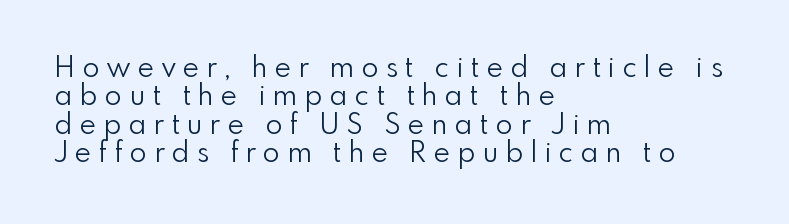
Q: Is the text bold? A: No.
Q: Is the text italic (slanted)? A: No, it is upright.
Q: Is the typeface a serif or a sans-serif typeface? A: Sans-serif.
Q: Is the text underlined? A: No.
Q: How is the paragraph aligned? A: Left-aligned.
Q: Is the spacing between letters normal or unusually wide? A: Unusually wide.
Q: Is the spacing between lines tight, normal or loose? A: Tight.
Q: Width (condensed, normal, or wide)? A: Normal.
Q: Stroke contrast? A: Low.
Q: x-height? A: Small.
Q: Monospaced? A: No.
